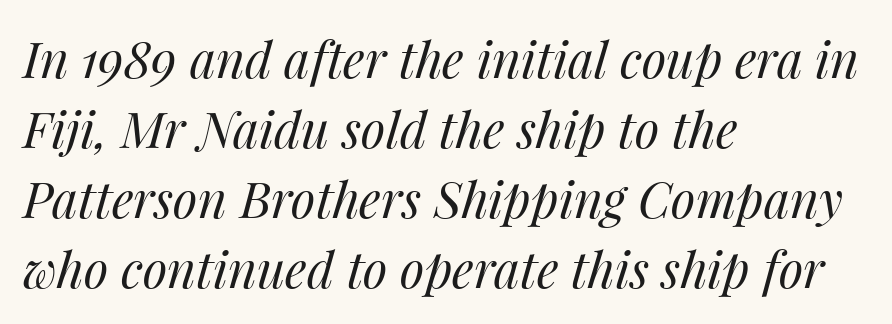
Honestly, there is no underline to notice here at all. Note the varied advance widths — an 'i' is clearly narrower than an 'm'. A classic flush-left, rag-right setting is used for this passage. Stem width sits at or under what a default text font uses. Summary of vertical rhythm: regular, with standard interline spacing. Slanted lettering throughout.
